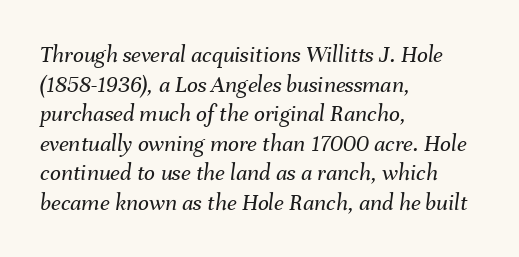
The image shows 24 px text type, italic (leaning right); set left-aligned, line spacing 1.23x, normal letter spacing, not underlined.
